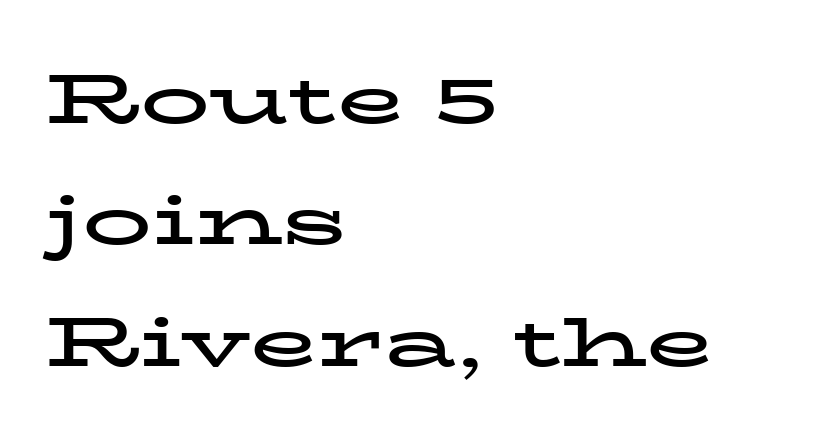
The image shows 69 px bold, wide serif type, upright; set left-aligned, line spacing 1.76x, normal letter spacing, not underlined; low stroke contrast and a medium x-height.
